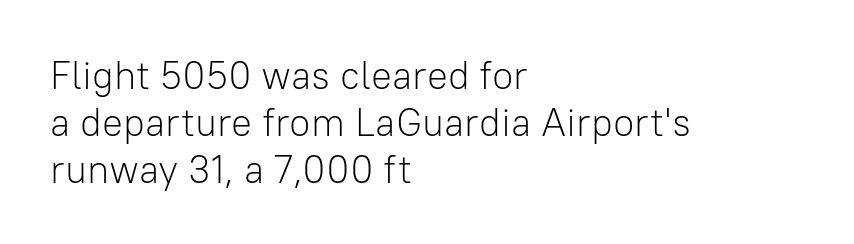
Q: Is the text bold? A: No.
Q: Is the text italic (slanted)? A: No, it is upright.
Q: Is the typeface a serif or a sans-serif typeface? A: Sans-serif.
Q: Is the text underlined? A: No.
Q: How is the paragraph aligned? A: Left-aligned.
Q: Is the spacing between letters normal or unusually wide? A: Normal.
Q: Width (condensed, normal, or wide)? A: Normal.
Q: Stroke contrast? A: Low.
Q: x-height? A: Medium.
Q: Monospaced? A: No.
